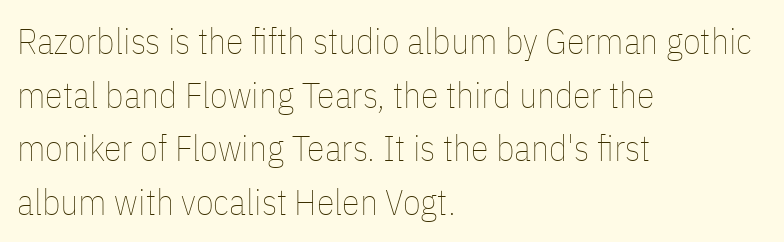
Looks like regular typesetting: each glyph gets only the width it needs. Only glyphs here, with clear space below each row. The font's upright variant was chosen for this text. Tracking here is standard; glyphs follow each other at the usual distance.
